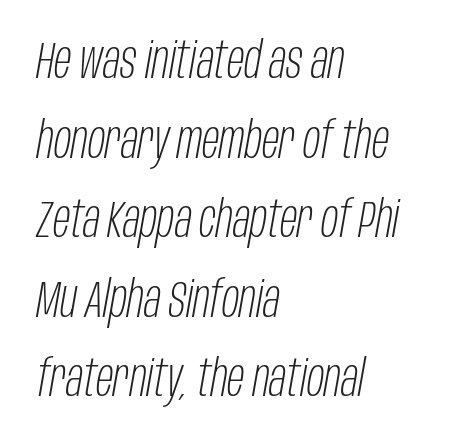
The image shows 51 px light, condensed type, italic (leaning right); set left-aligned, normal line spacing (1.56x), normal letter spacing, not underlined; low stroke contrast and a large x-height.
